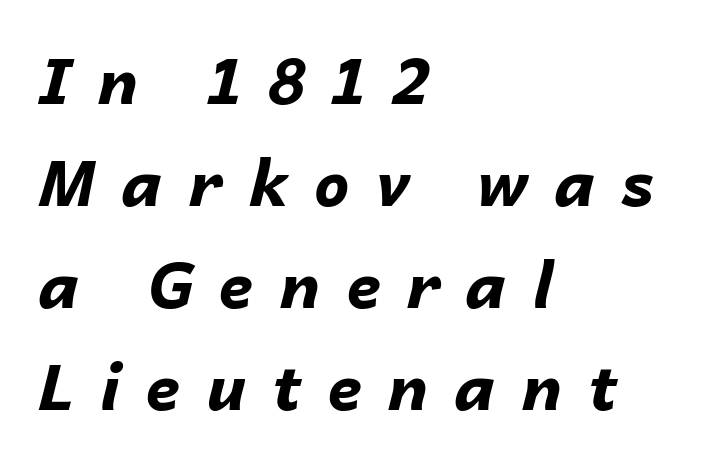
{"italic": "yes", "lean": "right", "slant_degrees": 14, "bold": "yes", "weight": "bold", "width": "normal", "stroke_contrast": "low", "x_height": "medium", "monospaced": "no", "underline": "no", "align": "left", "line_spacing": "normal", "line_spacing_ratio": 1.62, "letter_spacing": "wide", "letter_spacing_em": 0.41, "glyph_px": 63}
